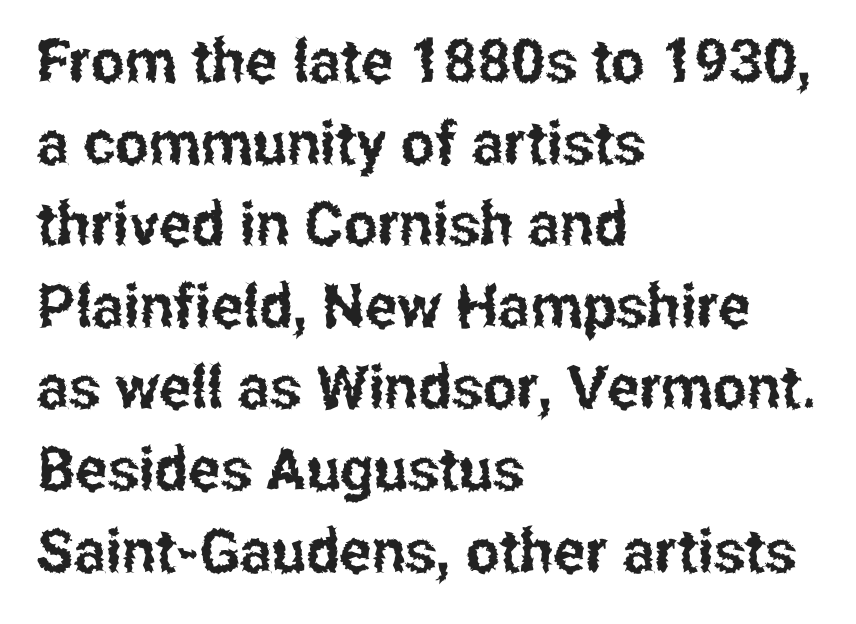
The image shows 60 px condensed sans-serif type, upright; set left-aligned, normal line spacing (1.36x), normal letter spacing, not underlined; low stroke contrast and a medium x-height.
